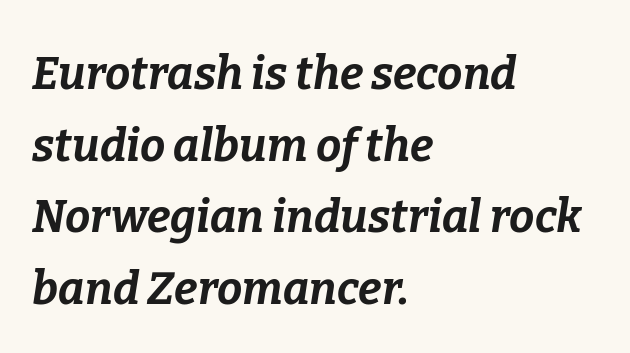
{"italic": "yes", "lean": "right", "slant_degrees": 9, "bold": "yes", "weight": "bold", "width": "normal", "stroke_contrast": "low", "x_height": "medium", "monospaced": "no", "underline": "no", "align": "left", "line_spacing": "normal", "line_spacing_ratio": 1.59, "letter_spacing": "normal", "letter_spacing_em": 0.0, "glyph_px": 45}
